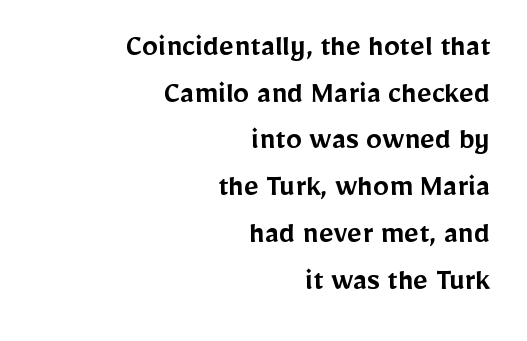
This sample is right-justified, so line beginnings fall wherever the words allow. One glance says typical: line gaps are just what's usual. Slightly chunky letters — semibold, I'd say, not full bold. You could call the tracking neutral — neither tight nor loose. The letters stand upright; this is a roman face. Varying glyph widths throughout — classic text-font behaviour.
